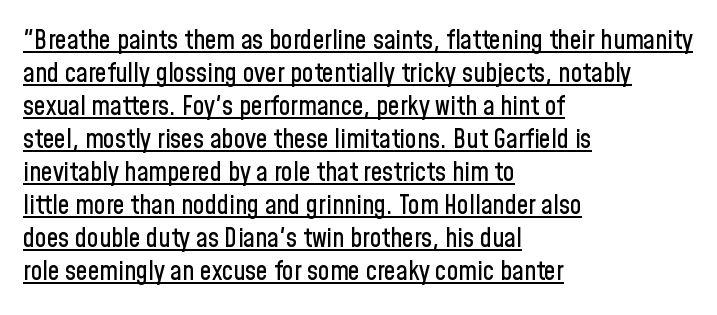
The image shows 26 px text type, upright; set left-aligned, normal line spacing (1.27x), normal letter spacing, underlined.
